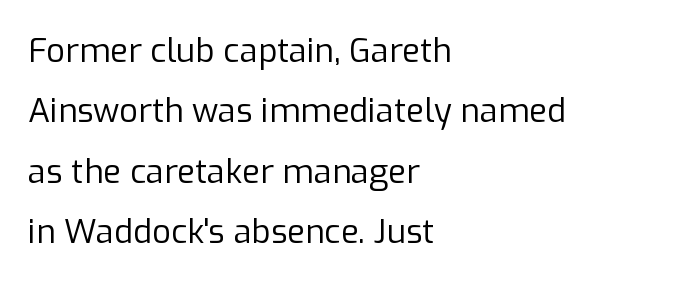
Does the lettering tilt? It doesn't — this is upright. Type style note: lacks serifs. Default kerning and tracking; the words read as compact shapes. These lines stack with their left ends in a neat column.
